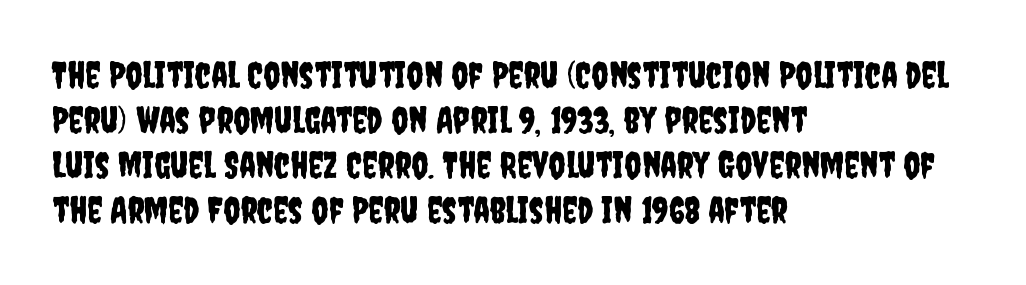
{"serif": "no", "italic": "no", "width": "condensed", "stroke_contrast": "low", "x_height": "large", "monospaced": "no", "underline": "no", "align": "left", "line_spacing_ratio": 1.22, "letter_spacing": "normal", "letter_spacing_em": 0.0, "glyph_px": 37}
